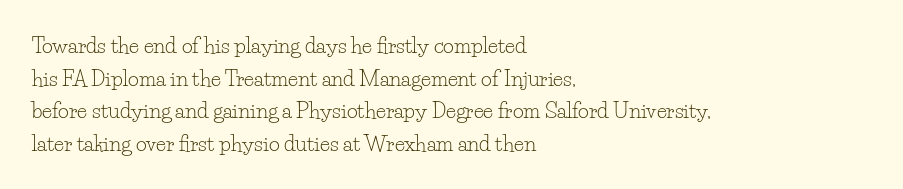
Q: Is the text bold? A: No.
Q: Is the text italic (slanted)? A: No, it is upright.
Q: Is the text underlined? A: No.
Q: How is the paragraph aligned? A: Left-aligned.
Q: Is the spacing between letters normal or unusually wide? A: Normal.
Q: Is the spacing between lines tight, normal or loose? A: Normal.
